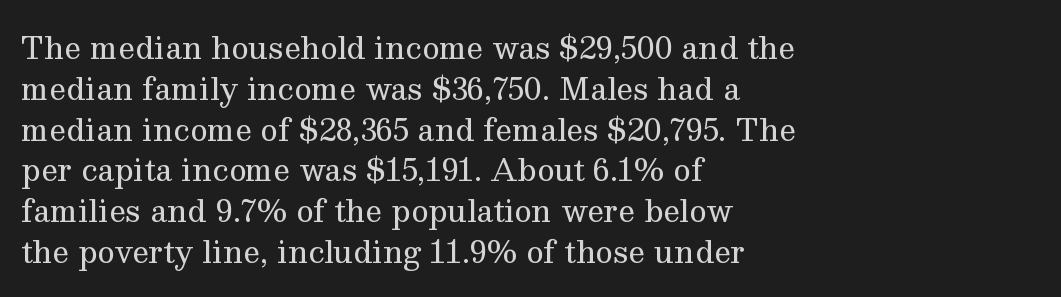
The image shows 30 px regular-weight serif type, upright; set left-aligned, normal line spacing (1.36x), normal letter spacing, not underlined; medium stroke contrast and a medium x-height.
